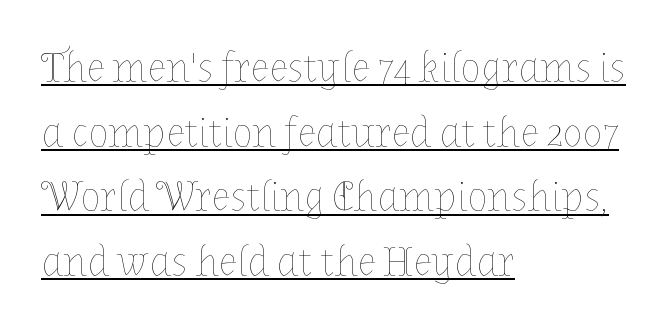
The image shows 42 px thin type, upright; set left-aligned, normal line spacing (1.54x), normal letter spacing, underlined; low stroke contrast and a medium x-height.
